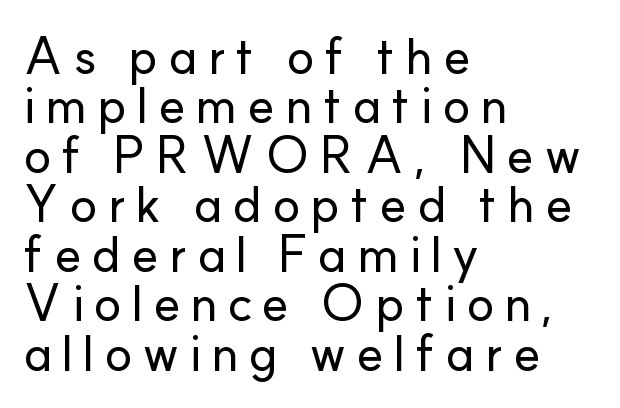
The image shows 51 px sans-serif type, upright; set left-aligned, tight line spacing (0.97x), not underlined; low stroke contrast and a small x-height.
